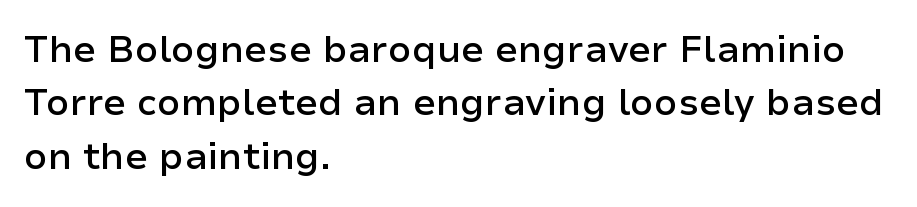
{"serif": "no", "italic": "no", "bold": "semi", "weight": "semibold", "width": "normal", "stroke_contrast": "low", "x_height": "medium", "monospaced": "no", "underline": "no", "align": "left", "line_spacing": "normal", "line_spacing_ratio": 1.44, "letter_spacing": "normal", "letter_spacing_em": 0.0, "glyph_px": 37}
